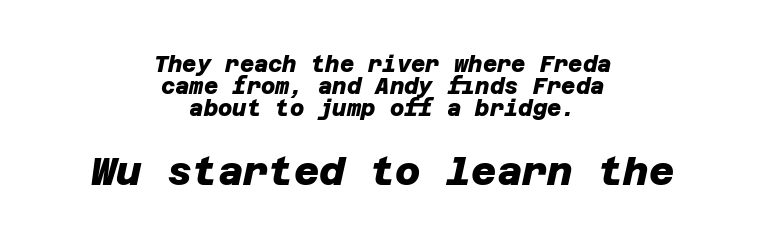
Grotesque or geometric, the face here clearly has no serifs. The passage shown is emphatically bold. No extra tracking has been applied to these lines. Anything drawn beneath the words? Only blank space. Two sizes are in play, and the larger belongs to the second block.
